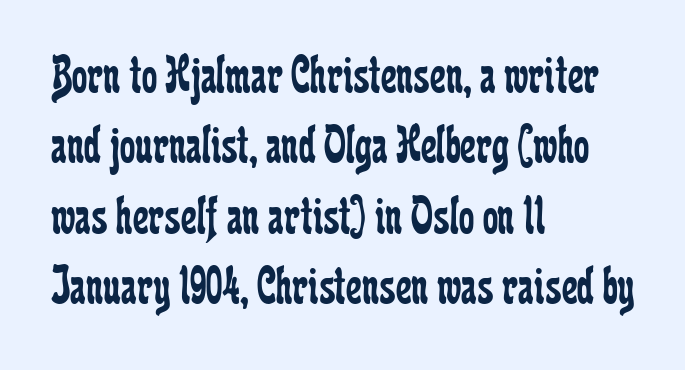
Successive baselines arrive at the customary interval. Ascenders rise straight up at ninety degrees. Little horizontal feet cap the strokes, marking this as serif type. On a weight scale, this lands at 450 or below. The rendering uses natural spacing where letterforms have individual widths. In terms of letterspacing, this is plain default setting.
